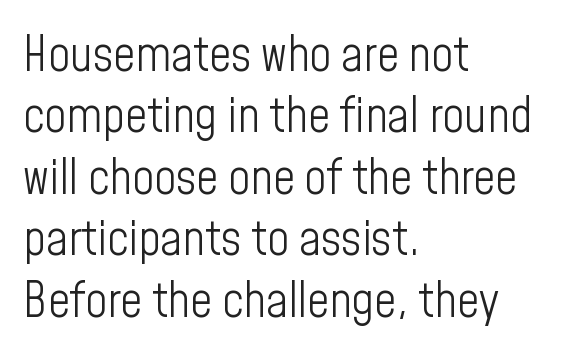
Stem width sits at or under what a default text font uses. The typography opts for an upright posture over an oblique one. Nobody touched the tracking dial on this one. No feet cap the strokes, marking this as sans-serif type. The rendering uses natural spacing where letterforms have individual widths. The space directly below the letters is spotless.
